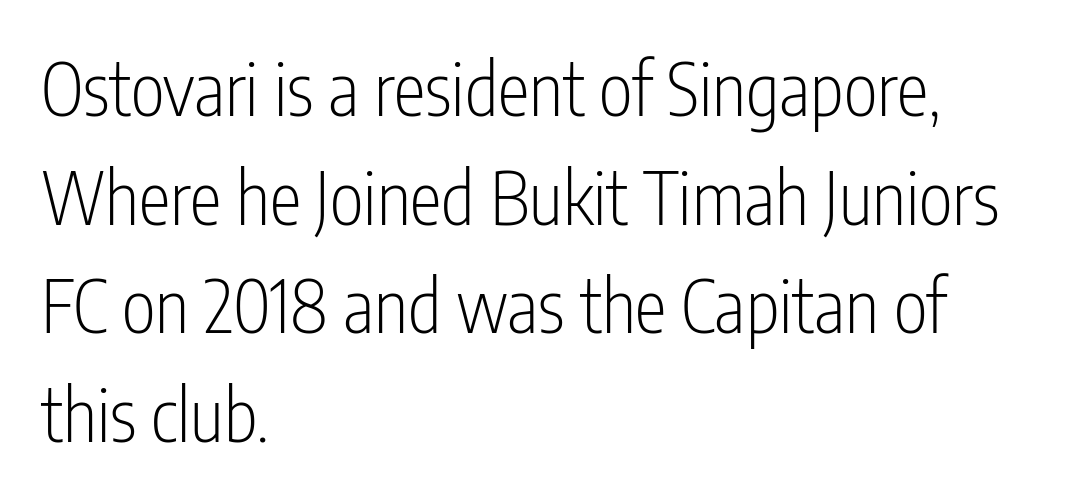
Q: Is the text bold? A: No.
Q: Is the text italic (slanted)? A: No, it is upright.
Q: Is the typeface a serif or a sans-serif typeface? A: Sans-serif.
Q: Is the text underlined? A: No.
Q: How is the paragraph aligned? A: Left-aligned.
Q: Is the spacing between letters normal or unusually wide? A: Normal.
Q: Is the spacing between lines tight, normal or loose? A: Normal.
Q: Width (condensed, normal, or wide)? A: Condensed.
Q: Stroke contrast? A: Low.
Q: x-height? A: Medium.
Q: Monospaced? A: No.
